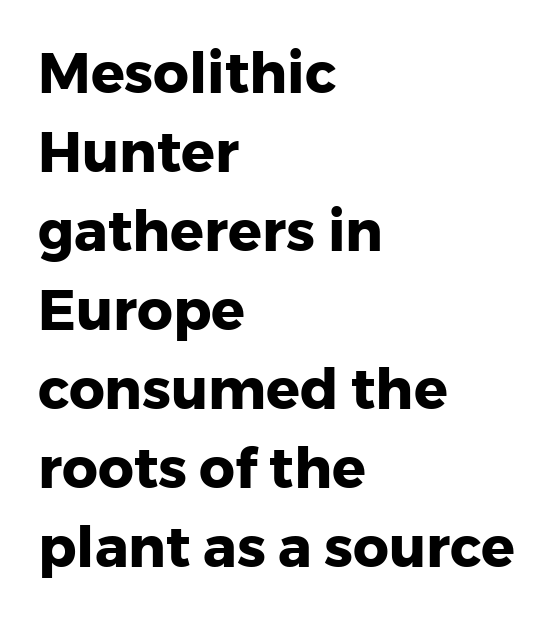
{"serif": "no", "italic": "no", "bold": "yes", "weight": "heavy", "width": "normal", "stroke_contrast": "low", "x_height": "medium", "monospaced": "no", "underline": "no", "align": "left", "line_spacing": "normal", "line_spacing_ratio": 1.41, "letter_spacing": "normal", "letter_spacing_em": 0.0, "glyph_px": 56}
